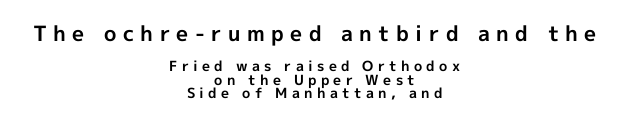
{"italic": "no", "bold": "yes", "underline": "no", "align": "center", "line_spacing": "tight", "line_spacing_ratio": 0.97, "letter_spacing": "wide", "letter_spacing_em": 0.31, "larger_block": "first", "size_ratio": 1.5, "glyph_px": 21}
